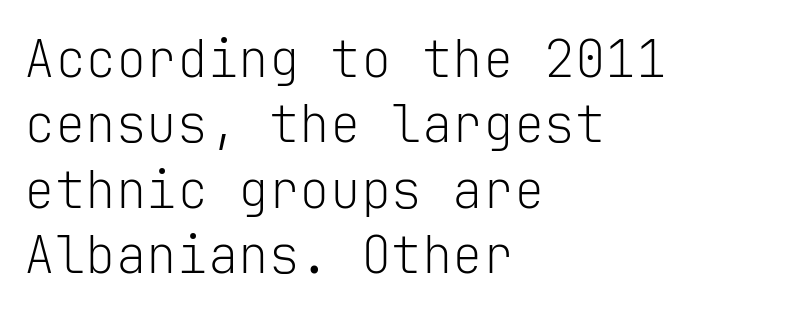
Q: Is the text bold? A: No.
Q: Is the text italic (slanted)? A: No, it is upright.
Q: Is the typeface a serif or a sans-serif typeface? A: Sans-serif.
Q: Is the text underlined? A: No.
Q: How is the paragraph aligned? A: Left-aligned.
Q: Is the spacing between letters normal or unusually wide? A: Normal.
Q: Is the spacing between lines tight, normal or loose? A: Normal.
Q: Width (condensed, normal, or wide)? A: Normal.
Q: Stroke contrast? A: Low.
Q: x-height? A: Medium.
Q: Monospaced? A: Yes.
